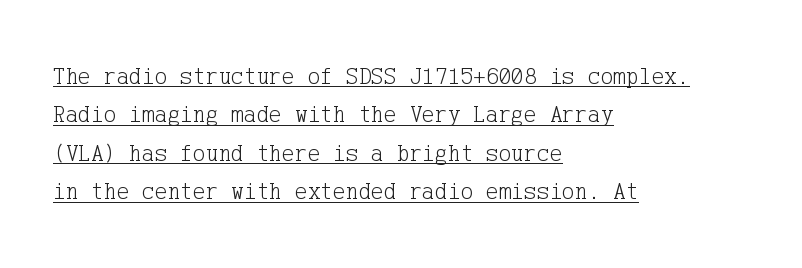
In CSS terms this would be text-align: left. You could call the tracking neutral — neither tight nor loose. Somebody hit Ctrl+U on this one — the words are underlined. Italic: no, the glyphs are upright roman.
